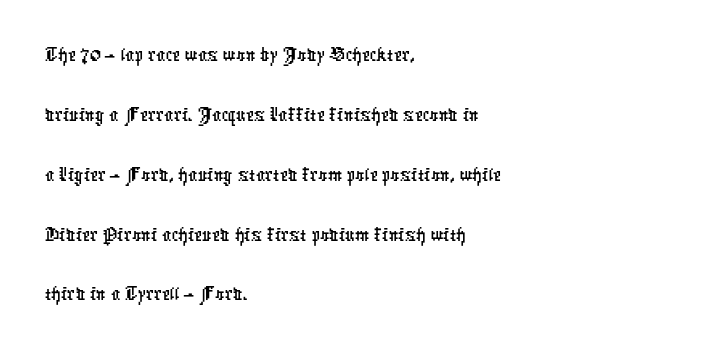
The image shows 45 px condensed sans-serif type; set left-aligned, normal line spacing (1.33x), normal letter spacing, not underlined; low stroke contrast and a medium x-height.
